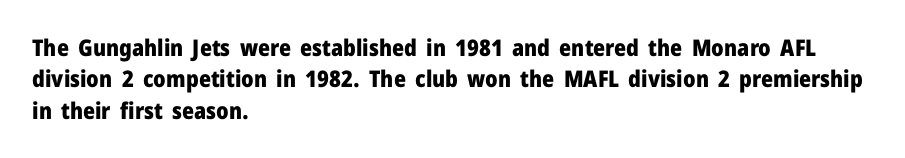
The image shows 23 px bold type, upright; set left-aligned, normal line spacing (1.36x), normal letter spacing, not underlined.
